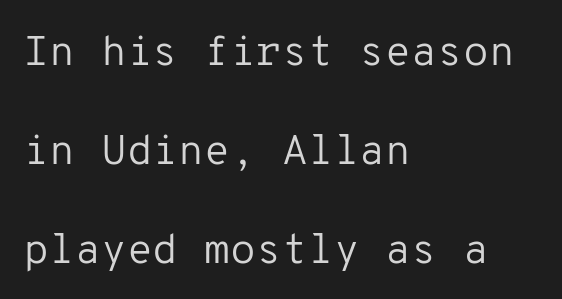
Q: Is the text bold? A: No.
Q: Is the text italic (slanted)? A: No, it is upright.
Q: Is the typeface a serif or a sans-serif typeface? A: Sans-serif.
Q: Is the text underlined? A: No.
Q: How is the paragraph aligned? A: Left-aligned.
Q: Is the spacing between letters normal or unusually wide? A: Normal.
Q: Is the spacing between lines tight, normal or loose? A: Loose.
Q: Width (condensed, normal, or wide)? A: Normal.
Q: Stroke contrast? A: Low.
Q: x-height? A: Medium.
Q: Monospaced? A: Yes.
